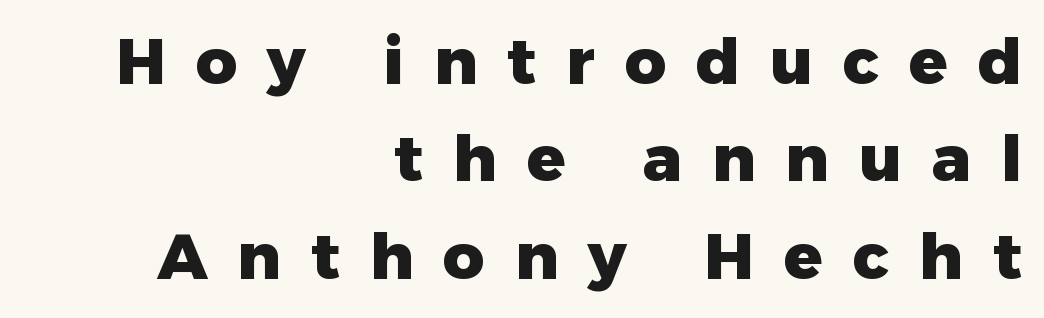
Q: Is the text bold? A: Yes.
Q: Is the text italic (slanted)? A: No, it is upright.
Q: Is the typeface a serif or a sans-serif typeface? A: Sans-serif.
Q: Is the text underlined? A: No.
Q: How is the paragraph aligned? A: Right-aligned.
Q: Is the spacing between letters normal or unusually wide? A: Unusually wide.
Q: Is the spacing between lines tight, normal or loose? A: Normal.
Q: Width (condensed, normal, or wide)? A: Normal.
Q: Stroke contrast? A: Low.
Q: x-height? A: Medium.
Q: Monospaced? A: No.
